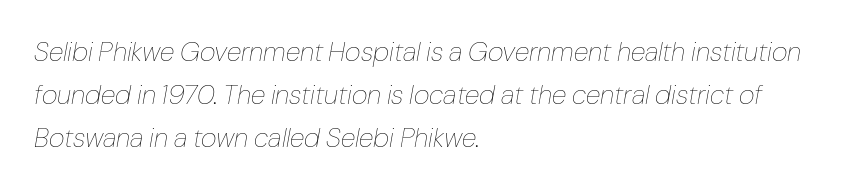
Q: Is the text bold? A: No.
Q: Is the text italic (slanted)? A: Yes, it leans right by about 10 degrees.
Q: Is the text underlined? A: No.
Q: How is the paragraph aligned? A: Left-aligned.
Q: Is the spacing between letters normal or unusually wide? A: Normal.
Q: Is the spacing between lines tight, normal or loose? A: Normal.
